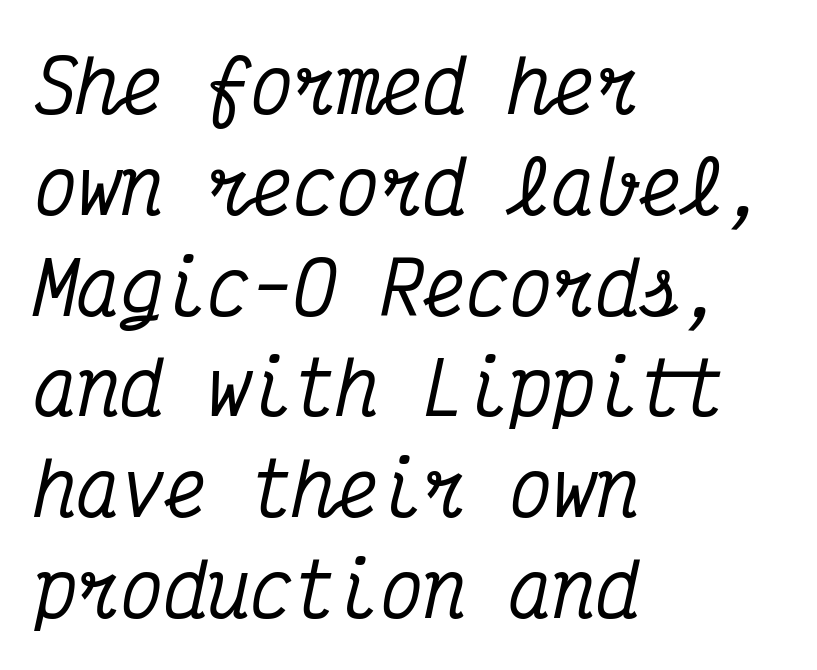
{"serif": "yes", "italic": "yes", "lean": "right", "slant_degrees": 12, "width": "condensed", "stroke_contrast": "medium", "x_height": "medium", "monospaced": "yes", "underline": "no", "align": "left", "line_spacing": "normal", "line_spacing_ratio": 1.4, "letter_spacing": "normal", "letter_spacing_em": 0.0, "glyph_px": 72}
